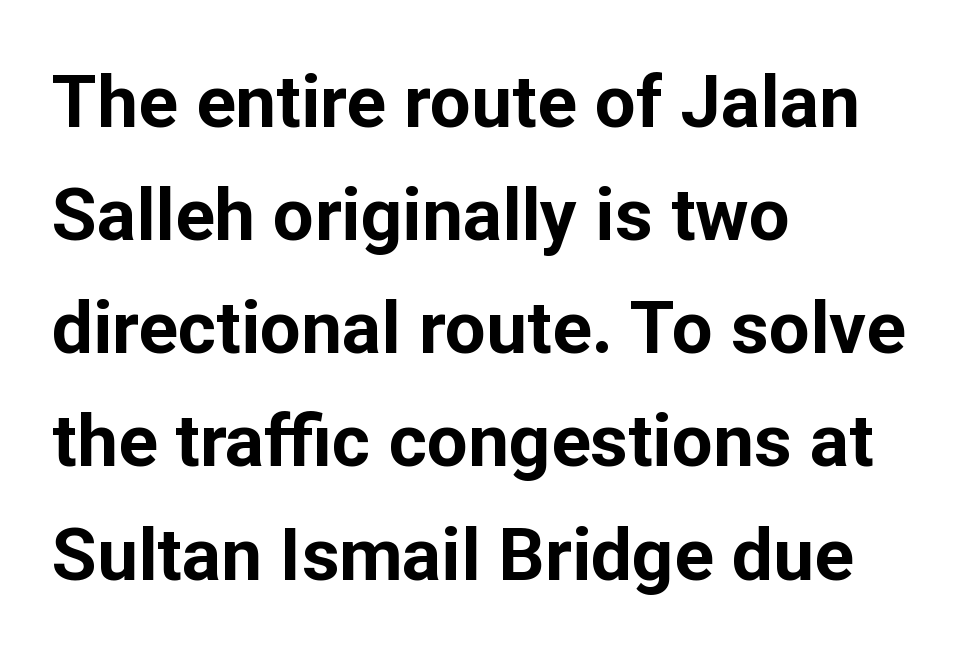
The image shows 73 px bold sans-serif type, upright; set left-aligned, normal line spacing (1.55x), normal letter spacing, not underlined; low stroke contrast and a medium x-height.
